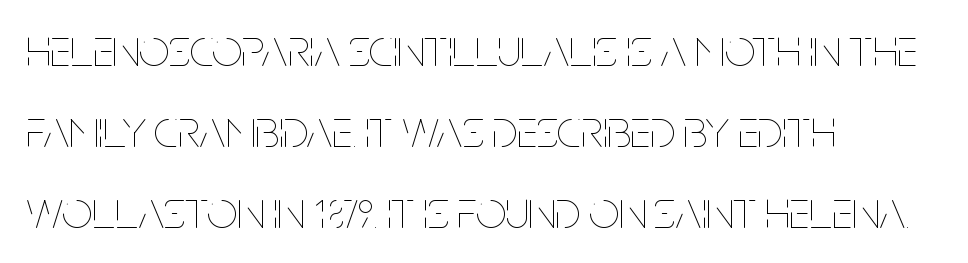
No extra ink here — the face is not bold. Horizontal bands of white between lines are of average thickness. Glyph-to-glyph distance matches everyday printed text. The passage shown is not underscored anywhere. Do the characters align in a grid? No, the font is proportional.
